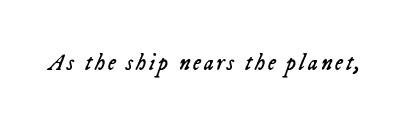
{"italic": "yes", "lean": "right", "slant_degrees": 23, "bold": "no", "underline": "no", "glyph_px": 23}
